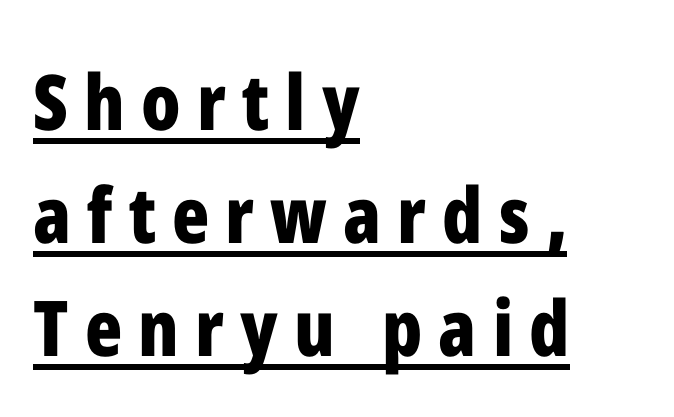
Q: Is the text bold? A: Yes.
Q: Is the text italic (slanted)? A: No, it is upright.
Q: Is the typeface a serif or a sans-serif typeface? A: Sans-serif.
Q: Is the text underlined? A: Yes.
Q: How is the paragraph aligned? A: Left-aligned.
Q: Is the spacing between letters normal or unusually wide? A: Unusually wide.
Q: Is the spacing between lines tight, normal or loose? A: Normal.
Q: Width (condensed, normal, or wide)? A: Condensed.
Q: Stroke contrast? A: Low.
Q: x-height? A: Medium.
Q: Monospaced? A: No.
